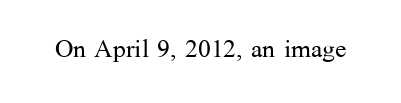
Q: Is the text bold? A: No.
Q: Is the text italic (slanted)? A: No, it is upright.
Q: Is the typeface a serif or a sans-serif typeface? A: Serif.
Q: Is the text underlined? A: No.
Q: Is the spacing between letters normal or unusually wide? A: Normal.
Q: Width (condensed, normal, or wide)? A: Normal.
Q: Stroke contrast? A: Medium.
Q: x-height? A: Medium.
Q: Monospaced? A: No.
